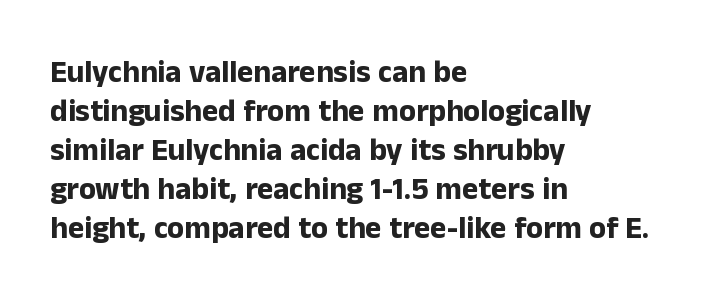
Quick note: interline space is typical. No feet cap the strokes, marking this as sans-serif type. The zone under the glyphs is completely vacant. I'd describe the lettering as bold — thick and assertive. Do the characters align in a grid? No, the font is proportional.
